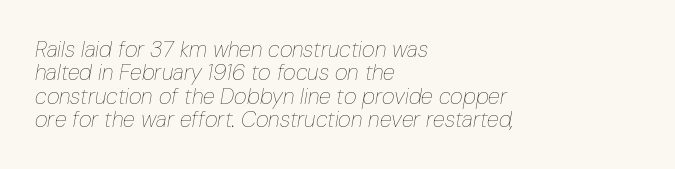
{"italic": "yes", "lean": "right", "slant_degrees": 10, "bold": "no", "underline": "no", "align": "left", "line_spacing": "tight", "line_spacing_ratio": 1.06, "letter_spacing": "normal", "letter_spacing_em": 0.0, "glyph_px": 22}
